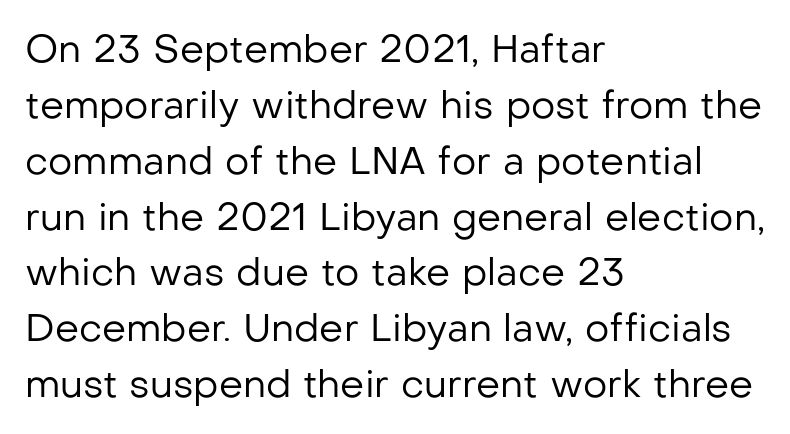
{"serif": "no", "italic": "no", "bold": "no", "weight": "regular", "width": "normal", "stroke_contrast": "low", "x_height": "medium", "monospaced": "no", "underline": "no", "align": "left", "line_spacing": "normal", "line_spacing_ratio": 1.47, "letter_spacing": "normal", "letter_spacing_em": 0.0, "glyph_px": 38}
